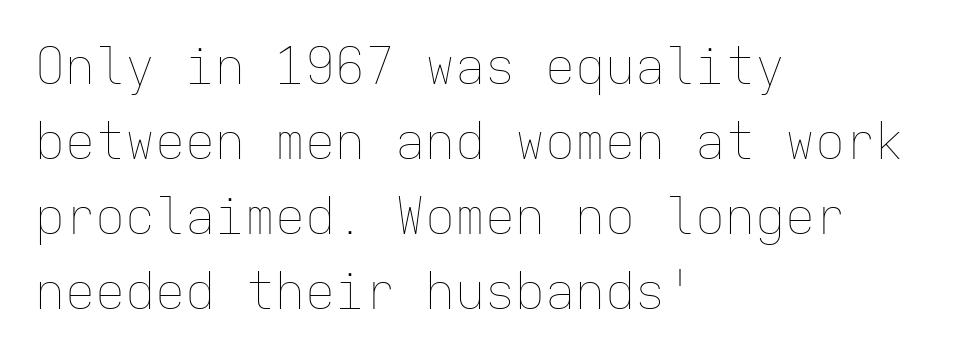
You could count columns in this text — the font is strictly monospaced. This is not heavy type; no bold has been used. Characters follow at the spacing the type designer built in. How would I describe the line gaps? Plain and ordinary.
